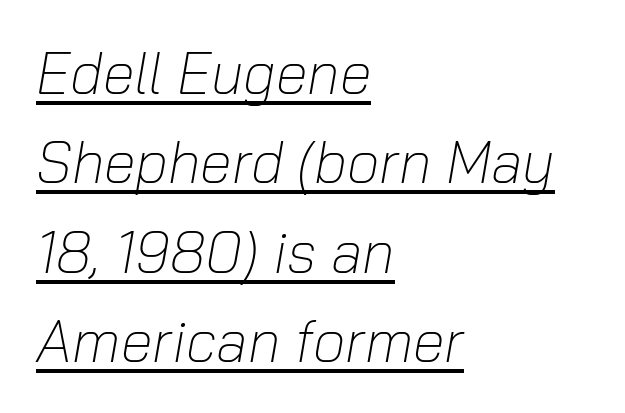
The image shows 58 px light type, italic (leaning right); set left-aligned, normal line spacing (1.54x), normal letter spacing, underlined; low stroke contrast and a medium x-height.
